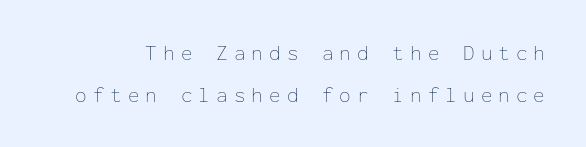
Q: Is the text bold? A: No.
Q: Is the text italic (slanted)? A: No, it is upright.
Q: Is the text underlined? A: No.
Q: Is the spacing between letters normal or unusually wide? A: Unusually wide.
Q: Is the spacing between lines tight, normal or loose? A: Loose.
